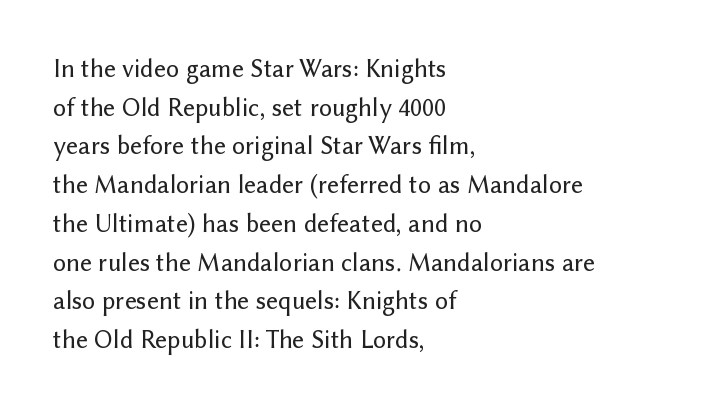
If you measured baseline to baseline, you'd find a middling distance. The line texture is even and compact thanks to regular tracking. Descender tails drop into unmarked territory. Posture: upright roman. Horizontally, the lines are justified to the leading edge only.
